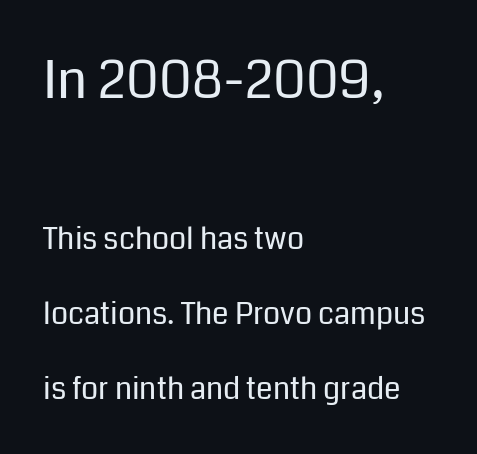
The image shows 53 px regular-weight sans-serif type, upright; set left-aligned, loose line spacing (2.49x), normal letter spacing, not underlined; the first (top) block is 1.77x larger; low stroke contrast and a medium x-height.
